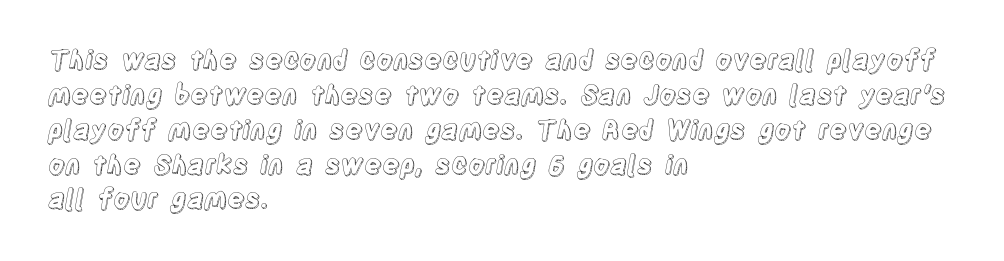
{"underline": "no", "align": "left", "line_spacing": "normal", "line_spacing_ratio": 1.34, "letter_spacing": "normal", "letter_spacing_em": 0.0, "glyph_px": 26}
